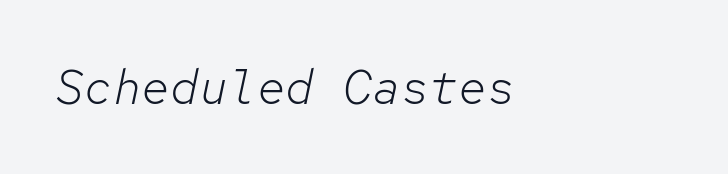
{"italic": "yes", "lean": "right", "slant_degrees": 12, "bold": "no", "weight": "light", "width": "normal", "stroke_contrast": "low", "x_height": "medium", "monospaced": "yes", "underline": "no", "align": "left", "letter_spacing": "normal", "letter_spacing_em": 0.0, "glyph_px": 48}
